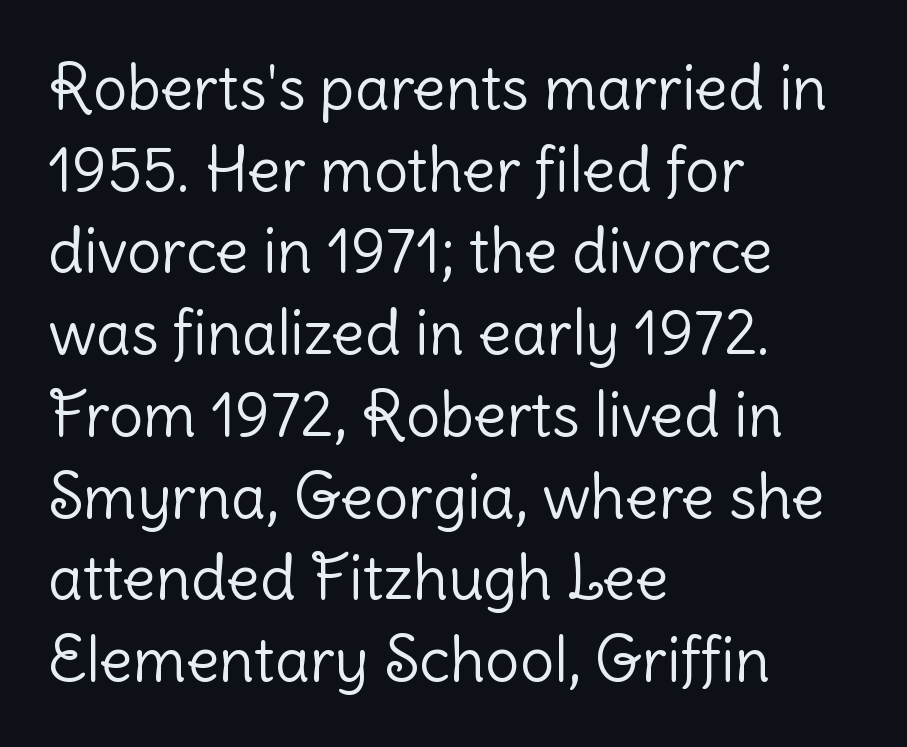
The image shows 61 px light sans-serif type, upright; set left-aligned, normal line spacing (1.34x), normal letter spacing, not underlined; low stroke contrast and a medium x-height.
